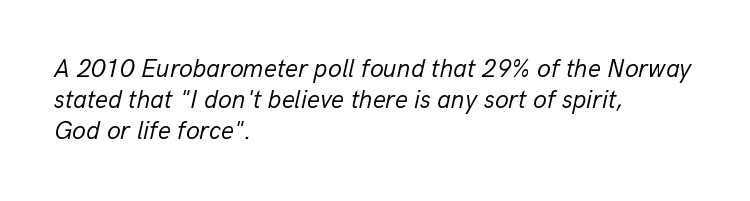
{"italic": "yes", "lean": "right", "slant_degrees": 13, "bold": "no", "underline": "no", "align": "left", "line_spacing_ratio": 1.24, "letter_spacing": "normal", "letter_spacing_em": 0.0, "glyph_px": 25}
